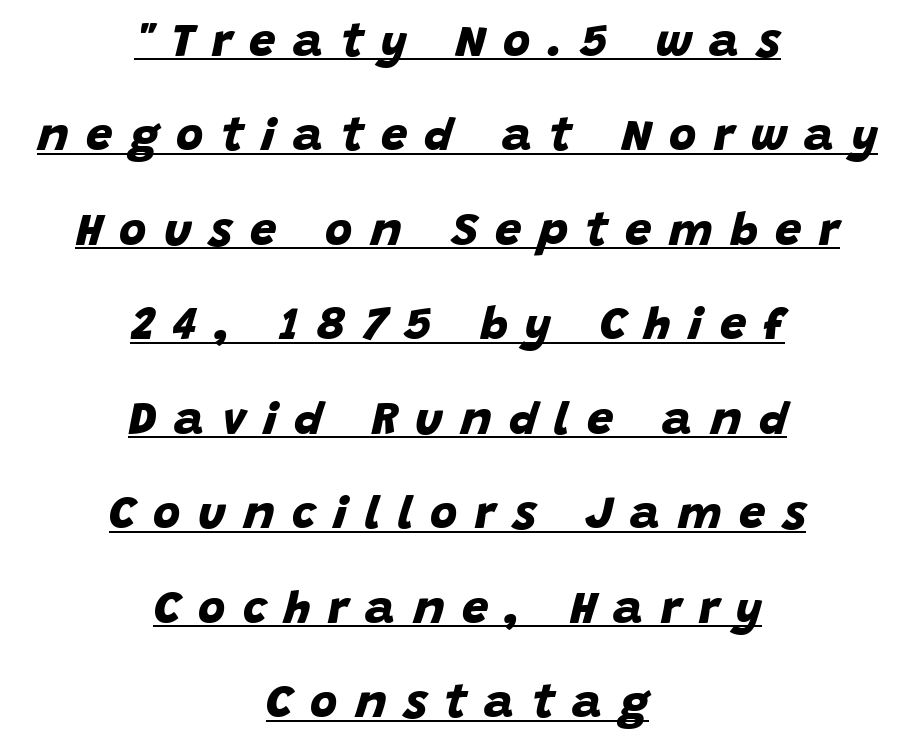
The font is running at its bold setting. The rendering uses natural spacing where letterforms have individual widths. Tracking here is generous; glyphs stand well apart from one another. Baseline-to-baseline distance is far greater than the letter height.
